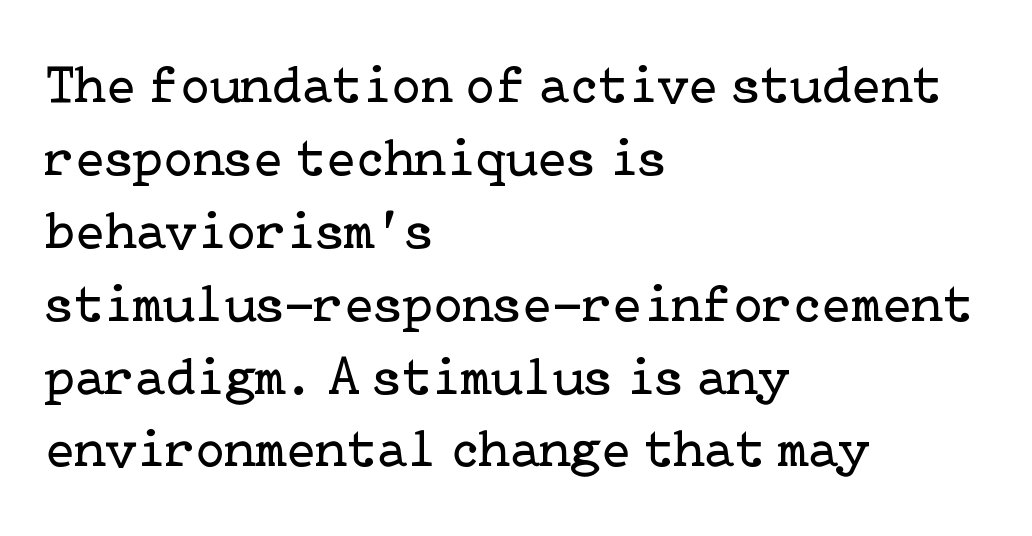
{"serif": "yes", "italic": "no", "bold": "no", "weight": "regular", "width": "normal", "stroke_contrast": "low", "x_height": "medium", "underline": "no", "align": "left", "line_spacing": "normal", "line_spacing_ratio": 1.35, "letter_spacing": "normal", "letter_spacing_em": 0.0, "glyph_px": 54}
